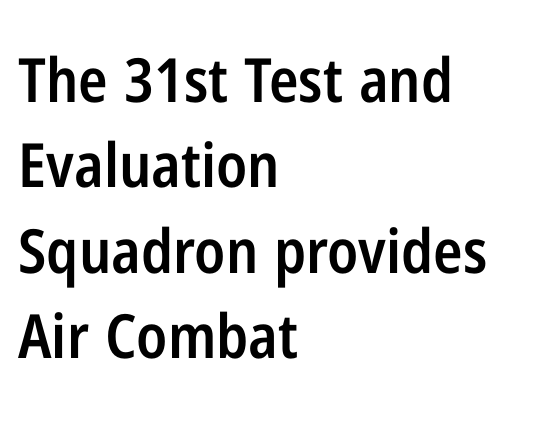
The image shows 61 px semibold, condensed sans-serif type, upright; set left-aligned, normal line spacing (1.4x), normal letter spacing, not underlined; low stroke contrast and a medium x-height.
